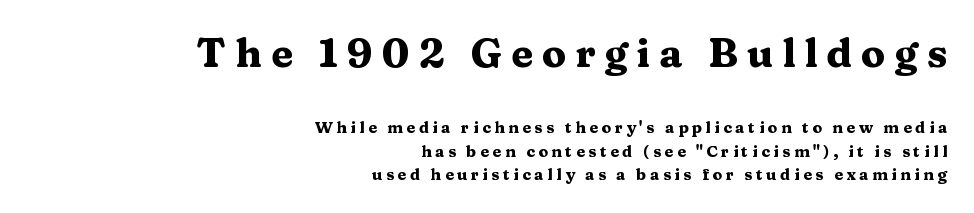
Q: Is the text bold? A: Yes.
Q: Is the text italic (slanted)? A: No, it is upright.
Q: Is the typeface a serif or a sans-serif typeface? A: Serif.
Q: Is the text underlined? A: No.
Q: How is the paragraph aligned? A: Right-aligned.
Q: Is the spacing between letters normal or unusually wide? A: Unusually wide.
Q: Is the spacing between lines tight, normal or loose? A: Normal.
Q: Which block of text is set in a larger size, the first (top) or the second (bottom)? A: The first (top) one.
Q: Width (condensed, normal, or wide)? A: Wide.
Q: Stroke contrast? A: Medium.
Q: x-height? A: Medium.
Q: Monospaced? A: No.
